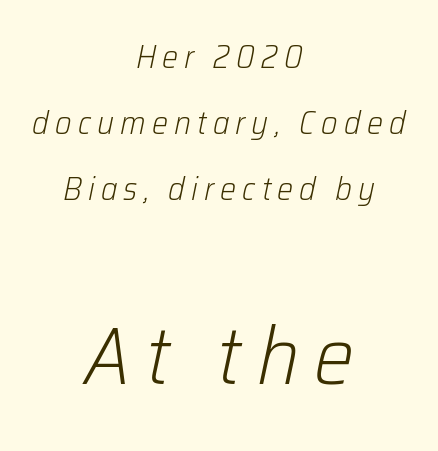
Q: Is the text bold? A: No.
Q: Is the text italic (slanted)? A: Yes, it leans right by about 12 degrees.
Q: Is the text underlined? A: No.
Q: How is the paragraph aligned? A: Centered.
Q: Is the spacing between lines tight, normal or loose? A: Loose.
Q: Which block of text is set in a larger size, the first (top) or the second (bottom)? A: The second (bottom) one.
Q: Width (condensed, normal, or wide)? A: Normal.
Q: Stroke contrast? A: Low.
Q: x-height? A: Medium.
Q: Monospaced? A: No.
